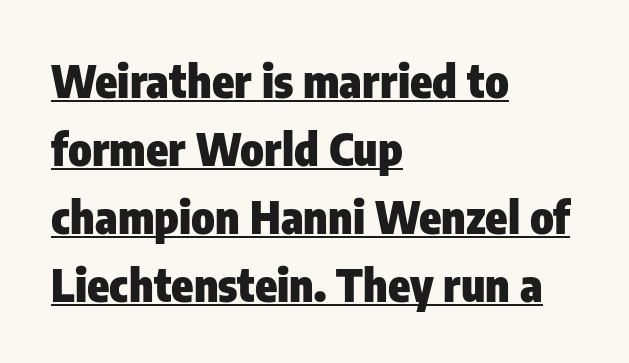
Which margin do the lines hug? The left one — the right edge is uneven. The typeface chosen for these lines omits serifs. The letterforms sit shoulder to shoulder at normal distance. Look at the stroke-to-counter ratio: heavy, a bold.
